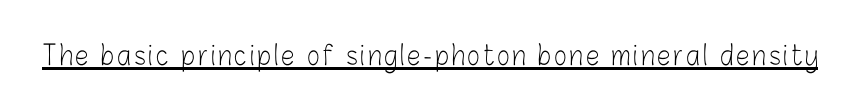
The image shows 27 px text type, upright; set underlined.
